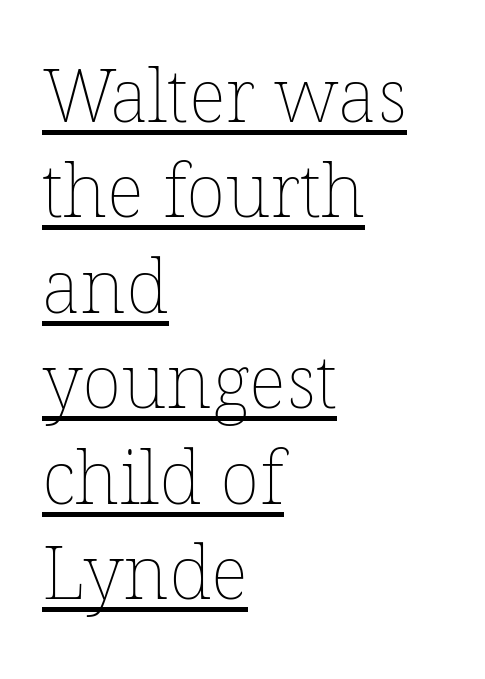
The image shows 74 px thin type; set left-aligned, normal line spacing (1.29x), normal letter spacing, underlined; low stroke contrast and a medium x-height.
